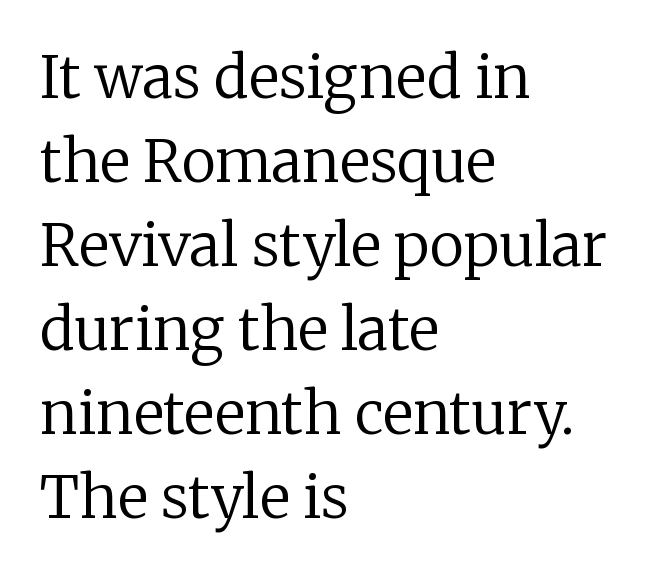
The image shows 58 px regular-weight serif type, upright; set left-aligned, normal line spacing (1.45x), normal letter spacing, not underlined; low stroke contrast and a medium x-height.
